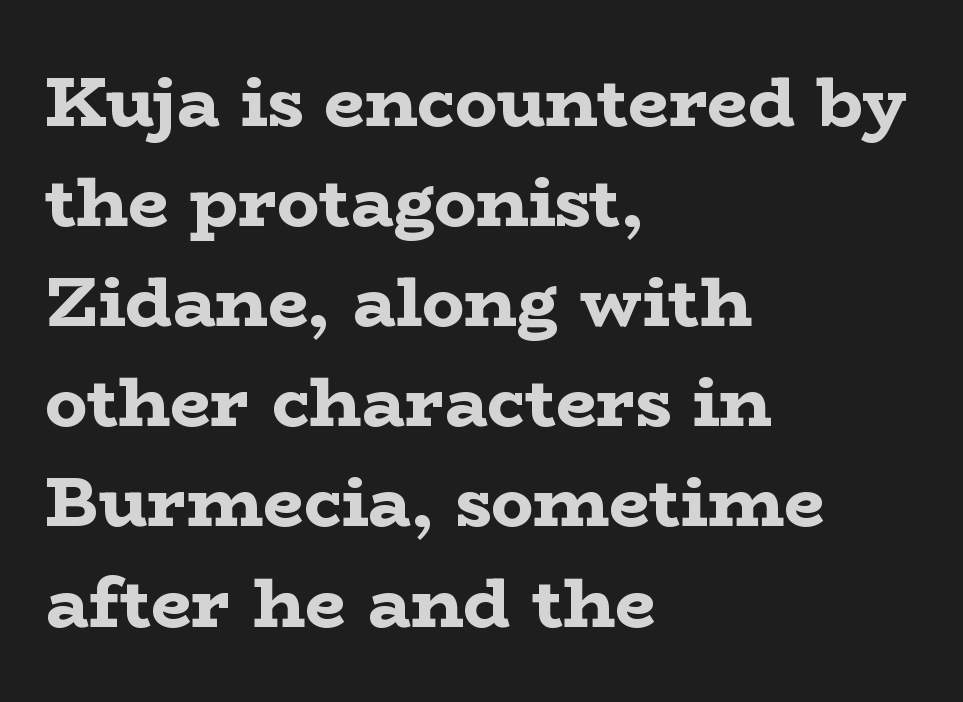
Letters rest on an invisible, unmarked baseline. You could not count columns in this text — the font is proportionally spaced. Casual observation: everything's shoved over to the left. The rows are spaced the way most documents space them.
